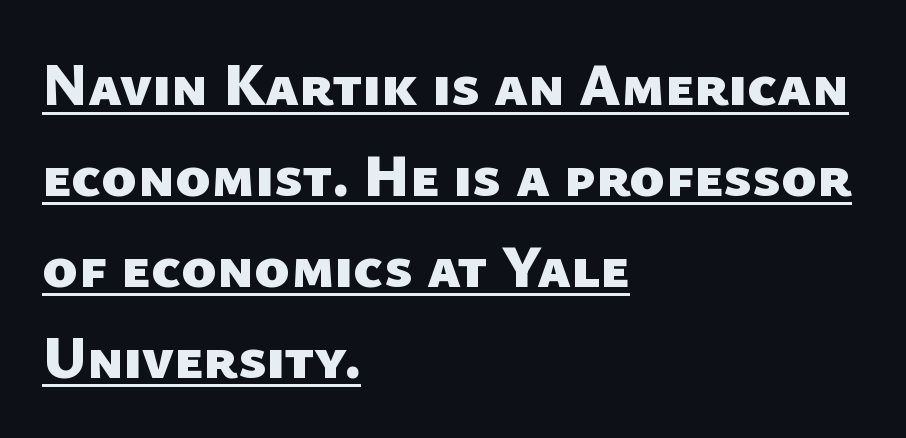
{"serif": "no", "bold": "yes", "weight": "heavy", "width": "normal", "stroke_contrast": "low", "x_height": "medium", "monospaced": "no", "underline": "yes", "align": "left", "line_spacing": "normal", "line_spacing_ratio": 1.54, "letter_spacing": "normal", "letter_spacing_em": 0.0, "glyph_px": 59}
